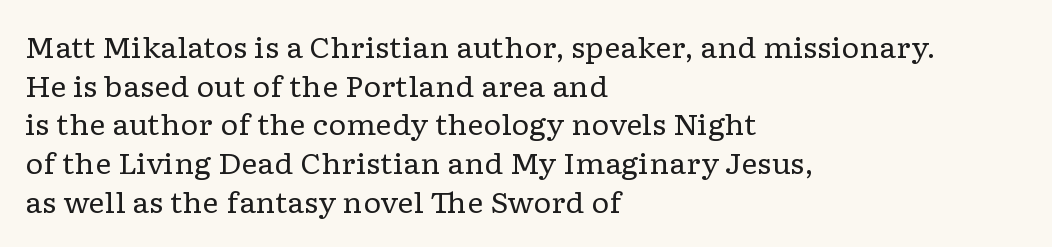
In terms of letterform style, serifs are clearly present. The letters look calm and open, with moderate or lighter stems. The lettering stays uniformly vertical, giving the passage a roman look. These lines keep a tight, regular rhythm from letter to letter.
